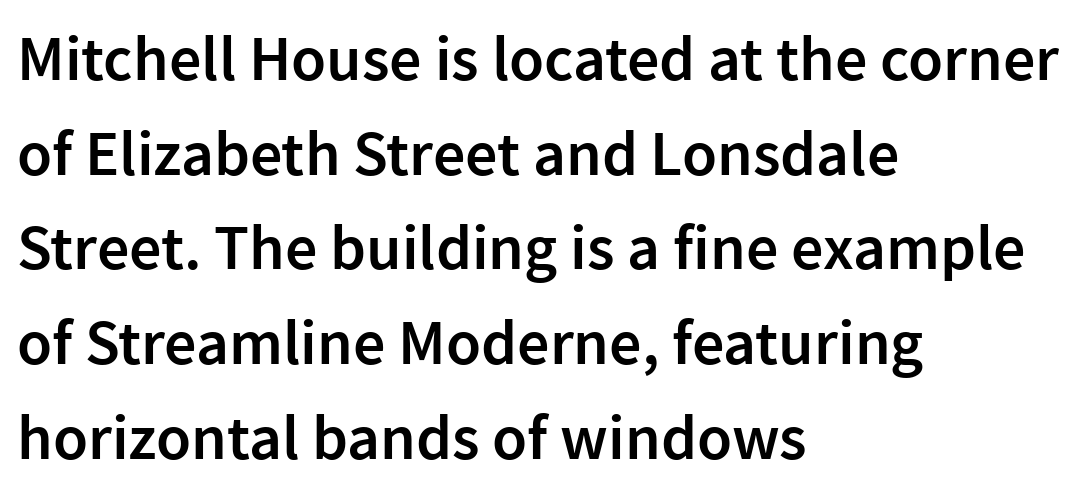
Q: Is the text bold? A: Semi-bold.
Q: Is the text italic (slanted)? A: No, it is upright.
Q: Is the typeface a serif or a sans-serif typeface? A: Sans-serif.
Q: Is the text underlined? A: No.
Q: How is the paragraph aligned? A: Left-aligned.
Q: Is the spacing between letters normal or unusually wide? A: Normal.
Q: Is the spacing between lines tight, normal or loose? A: Normal.
Q: Width (condensed, normal, or wide)? A: Normal.
Q: x-height? A: Medium.
Q: Monospaced? A: No.
